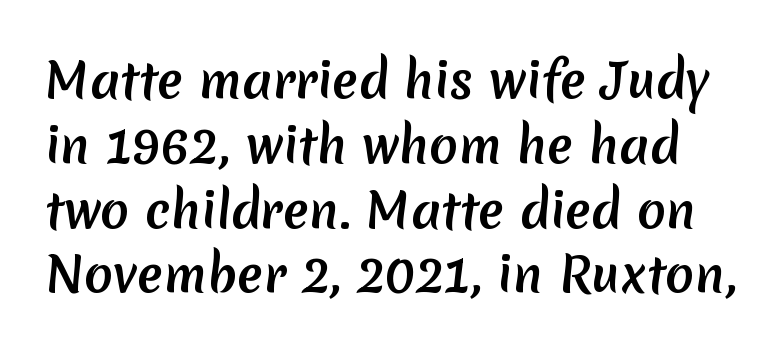
Q: Is the text bold? A: Yes.
Q: Is the typeface a serif or a sans-serif typeface? A: Sans-serif.
Q: Is the text underlined? A: No.
Q: Is the spacing between letters normal or unusually wide? A: Normal.
Q: Is the spacing between lines tight, normal or loose? A: Normal.
Q: Width (condensed, normal, or wide)? A: Normal.
Q: Stroke contrast? A: Low.
Q: x-height? A: Medium.
Q: Monospaced? A: No.
